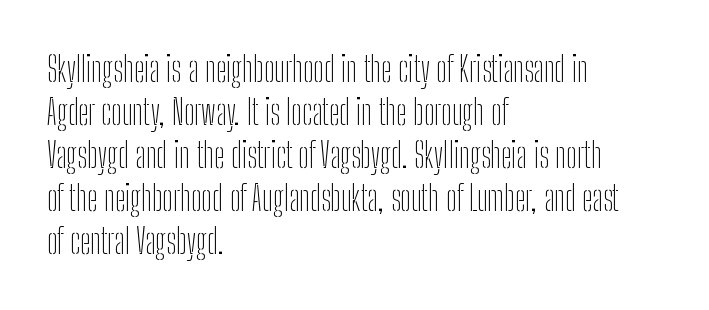
Q: Is the text bold? A: No.
Q: Is the text italic (slanted)? A: No, it is upright.
Q: Is the typeface a serif or a sans-serif typeface? A: Sans-serif.
Q: Is the text underlined? A: No.
Q: How is the paragraph aligned? A: Left-aligned.
Q: Is the spacing between letters normal or unusually wide? A: Normal.
Q: Width (condensed, normal, or wide)? A: Condensed.
Q: Stroke contrast? A: Low.
Q: x-height? A: Medium.
Q: Monospaced? A: No.
